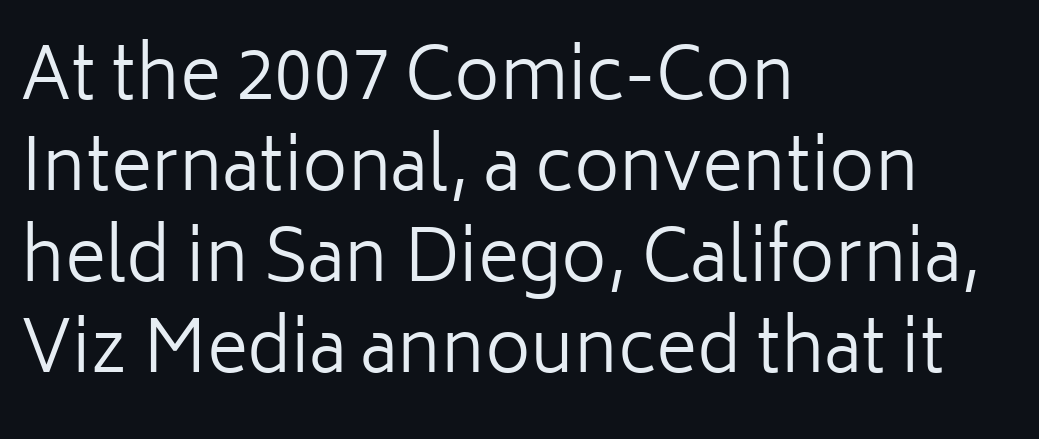
{"serif": "no", "italic": "no", "bold": "no", "weight": "regular", "width": "normal", "stroke_contrast": "low", "x_height": "medium", "monospaced": "no", "underline": "no", "align": "left", "line_spacing": "normal", "line_spacing_ratio": 1.3, "letter_spacing": "normal", "letter_spacing_em": 0.0, "glyph_px": 70}
